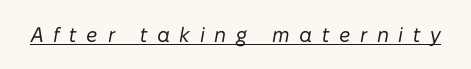
Q: Is the text bold? A: No.
Q: Is the text italic (slanted)? A: Yes, it leans right by about 10 degrees.
Q: Is the text underlined? A: Yes.
Q: Is the spacing between letters normal or unusually wide? A: Unusually wide.
